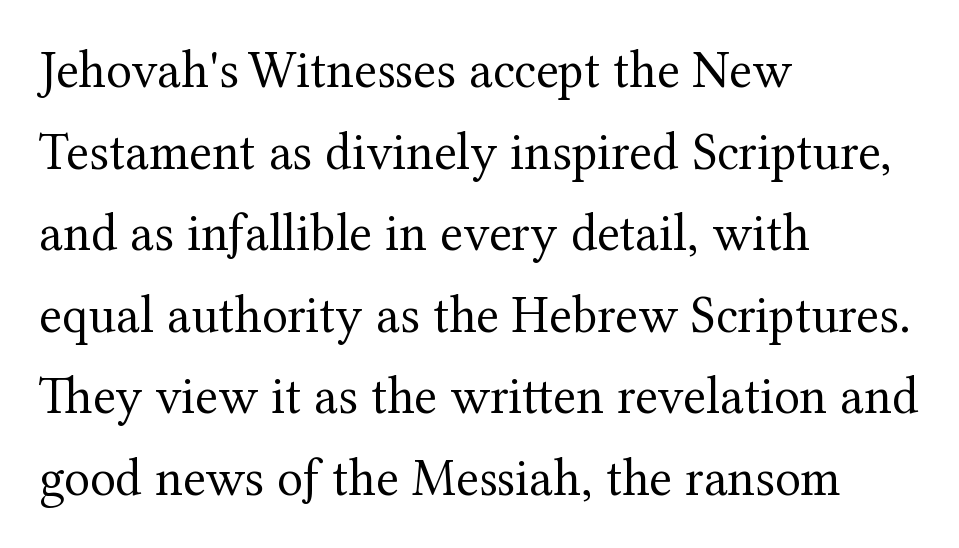
This sample has the flowing, uneven cadence of proportional lettering. These glyphs show unthickened strokes, regular width or finer. The typography opts for an upright posture over an oblique one. In terms of letterform style, serifs are clearly present. No extra tracking has been applied to these lines. Left-aligned paragraph, ragged on the right.
